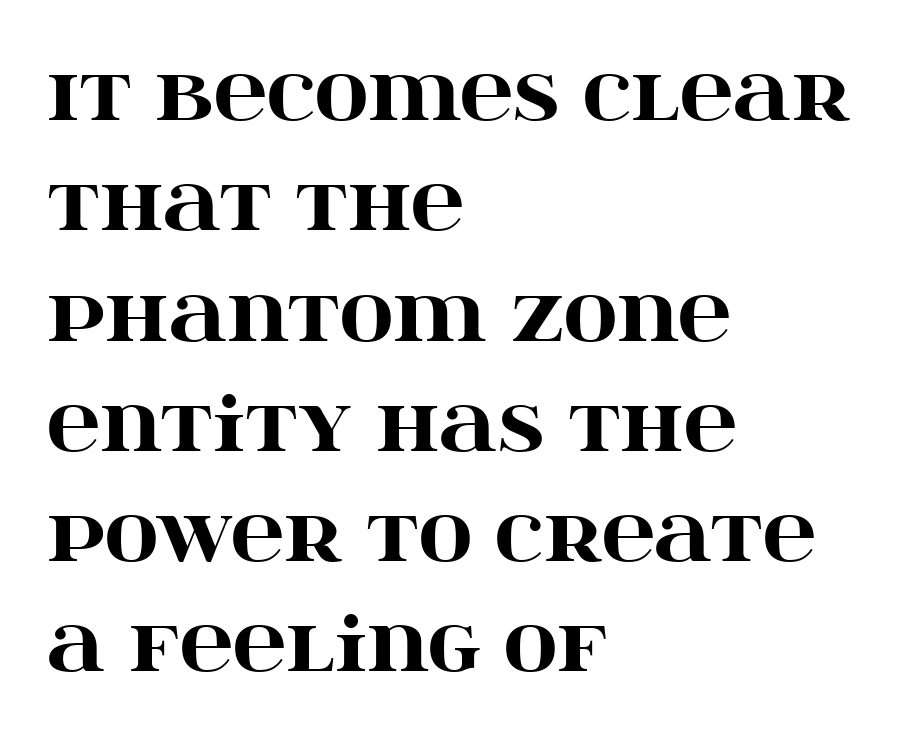
Q: Is the text bold? A: Yes.
Q: Is the text italic (slanted)? A: No, it is upright.
Q: Is the typeface a serif or a sans-serif typeface? A: Serif.
Q: Is the text underlined? A: No.
Q: How is the paragraph aligned? A: Left-aligned.
Q: Is the spacing between letters normal or unusually wide? A: Normal.
Q: Is the spacing between lines tight, normal or loose? A: Normal.
Q: Width (condensed, normal, or wide)? A: Wide.
Q: Stroke contrast? A: High.
Q: x-height? A: Large.
Q: Monospaced? A: No.
